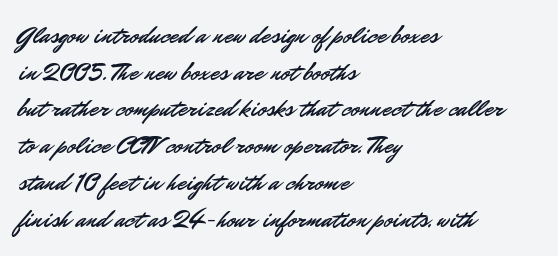
The image shows 25 px text type; set left-aligned, normal line spacing (1.47x), normal letter spacing, not underlined.
